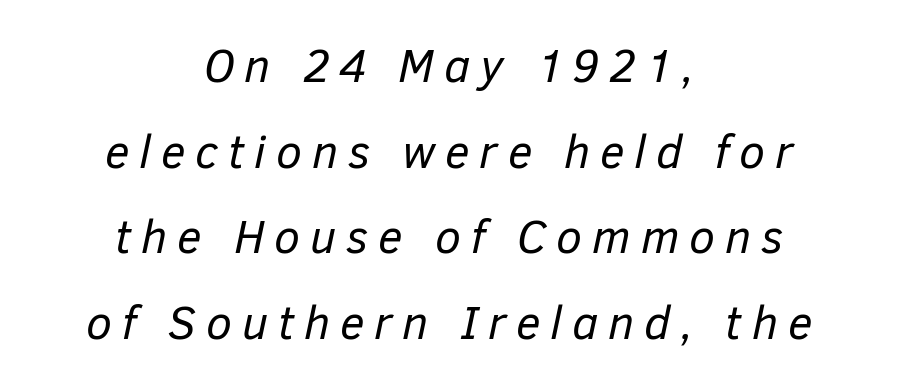
The image shows 47 px regular-weight type, italic (leaning right); set centered, line spacing 1.82x, unusually wide letter spacing (+0.21 em), not underlined; low stroke contrast and a medium x-height.
